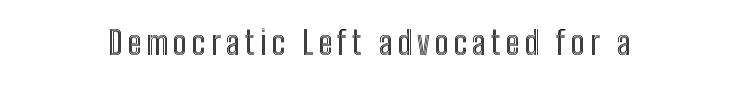
{"italic": "no", "width": "condensed", "x_height": "medium", "monospaced": "no", "underline": "no", "glyph_px": 33}
